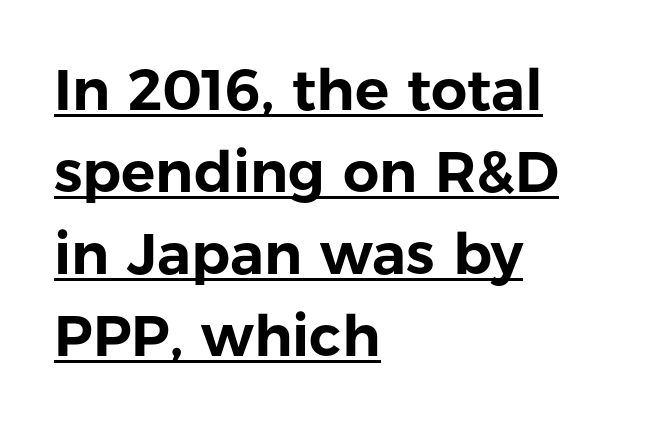
Q: Is the text italic (slanted)? A: No, it is upright.
Q: Is the typeface a serif or a sans-serif typeface? A: Sans-serif.
Q: Is the text underlined? A: Yes.
Q: How is the paragraph aligned? A: Left-aligned.
Q: Is the spacing between letters normal or unusually wide? A: Normal.
Q: Is the spacing between lines tight, normal or loose? A: Normal.
Q: Width (condensed, normal, or wide)? A: Normal.
Q: Stroke contrast? A: Low.
Q: x-height? A: Medium.
Q: Monospaced? A: No.
